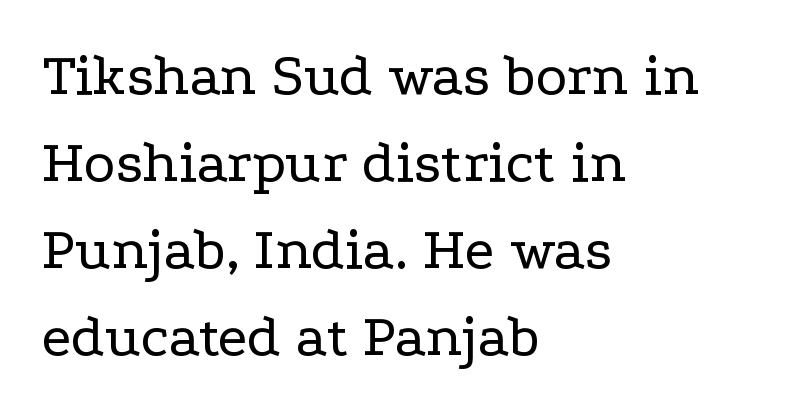
{"serif": "yes", "italic": "no", "bold": "no", "weight": "regular", "width": "wide", "stroke_contrast": "low", "x_height": "medium", "monospaced": "no", "underline": "no", "align": "left", "line_spacing": "normal", "line_spacing_ratio": 1.45, "letter_spacing": "normal", "letter_spacing_em": 0.0, "glyph_px": 60}
